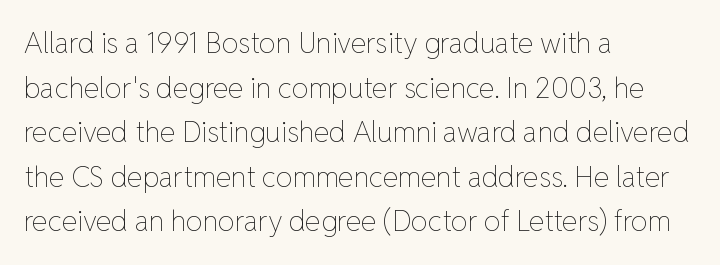
{"italic": "no", "bold": "no", "weight": "thin", "width": "normal", "stroke_contrast": "low", "x_height": "medium", "monospaced": "no", "underline": "no", "align": "left", "line_spacing": "normal", "line_spacing_ratio": 1.59, "letter_spacing": "normal", "letter_spacing_em": 0.0, "glyph_px": 28}
